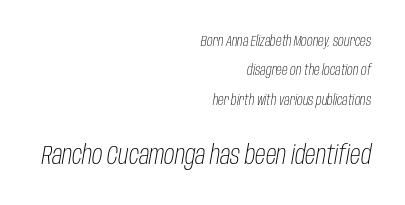
The image shows 26 px text type, italic (leaning right); set right-aligned, loose line spacing (2.09x), normal letter spacing, not underlined; the second (bottom) block is 1.86x larger.
